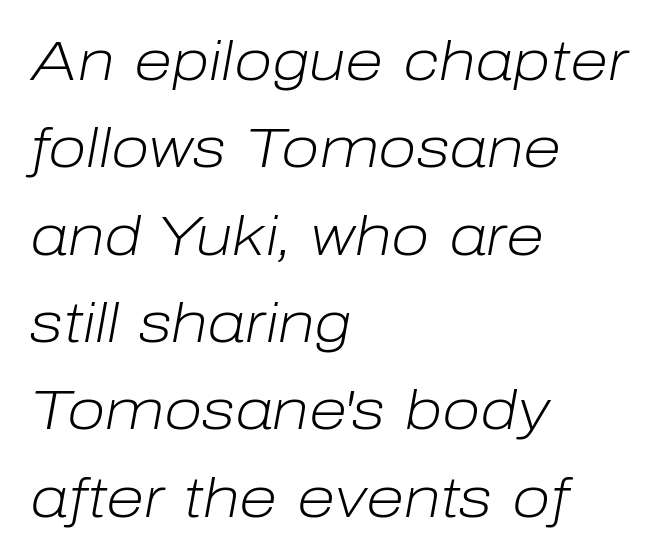
The image shows 56 px light type, italic (leaning right); set left-aligned, normal line spacing (1.56x), normal letter spacing, not underlined; low stroke contrast and a medium x-height.
